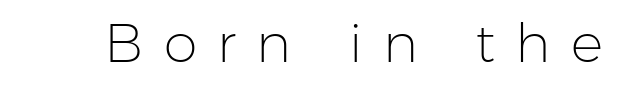
Italic: no, the glyphs are upright roman. The letters advance in unequal steps, a hallmark of proportional type. Does the type have serifs? No, each stem ends abruptly. Unmarked baselines from the first word to the last. Between one letter and the next there's a generous, obvious gap.
